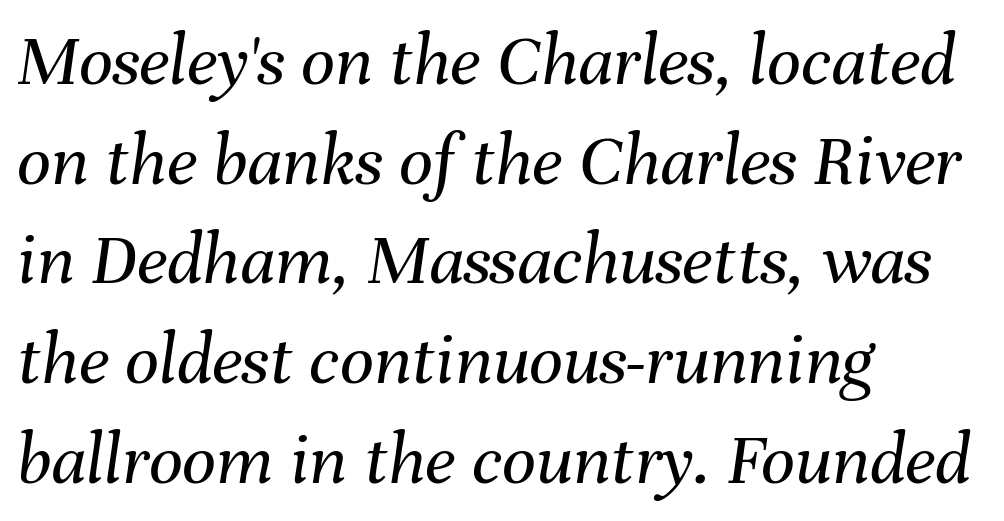
{"italic": "yes", "lean": "right", "slant_degrees": 8, "bold": "no", "weight": "regular", "width": "normal", "stroke_contrast": "medium", "x_height": "medium", "monospaced": "no", "underline": "no", "align": "left", "line_spacing": "normal", "line_spacing_ratio": 1.33, "letter_spacing": "normal", "letter_spacing_em": 0.0, "glyph_px": 75}
